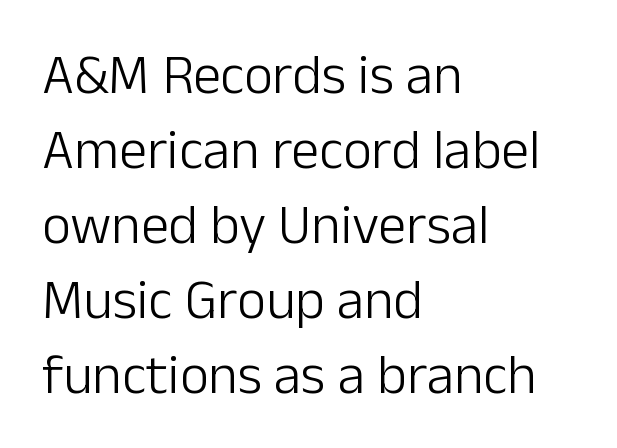
Serifs: no, the terminals of the letterforms are clean. The lines are quadded left. Clear beneath every line of the passage. Heft: none added — not bold. The font's upright variant was chosen for this text.
